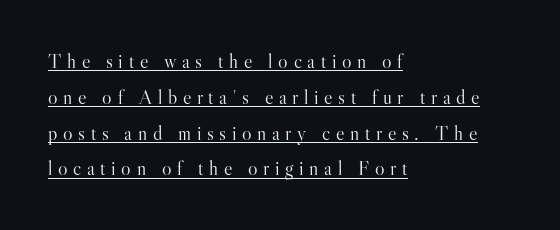
{"italic": "no", "bold": "no", "underline": "yes", "align": "left", "line_spacing_ratio": 1.79, "letter_spacing": "wide", "letter_spacing_em": 0.28, "glyph_px": 20}
